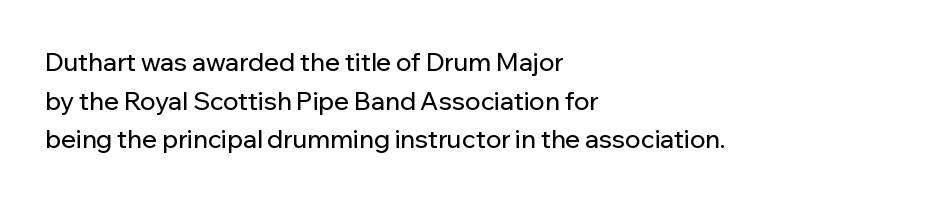
Q: Is the text italic (slanted)? A: No, it is upright.
Q: Is the text underlined? A: No.
Q: How is the paragraph aligned? A: Left-aligned.
Q: Is the spacing between letters normal or unusually wide? A: Normal.
Q: Is the spacing between lines tight, normal or loose? A: Normal.
